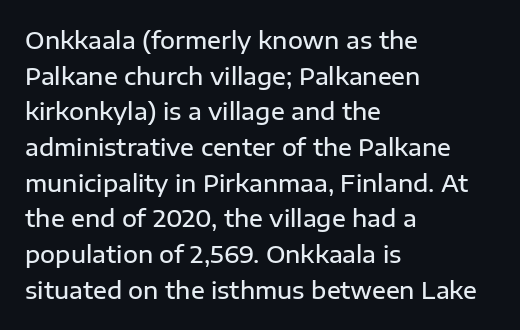
Q: Is the text bold? A: Semi-bold.
Q: Is the text italic (slanted)? A: No, it is upright.
Q: Is the text underlined? A: No.
Q: How is the paragraph aligned? A: Left-aligned.
Q: Is the spacing between letters normal or unusually wide? A: Normal.
Q: Is the spacing between lines tight, normal or loose? A: Normal.
